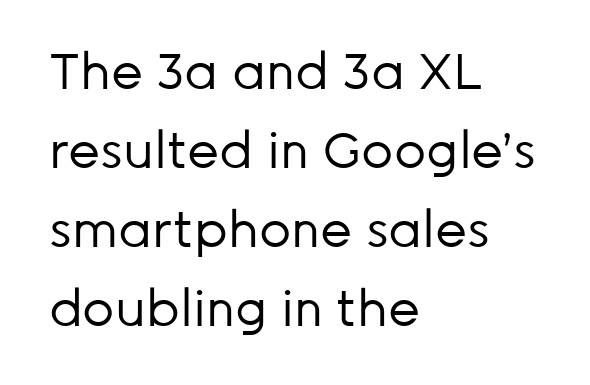
Q: Is the text bold? A: No.
Q: Is the text italic (slanted)? A: No, it is upright.
Q: Is the typeface a serif or a sans-serif typeface? A: Sans-serif.
Q: Is the text underlined? A: No.
Q: How is the paragraph aligned? A: Left-aligned.
Q: Is the spacing between letters normal or unusually wide? A: Normal.
Q: Is the spacing between lines tight, normal or loose? A: Normal.
Q: Width (condensed, normal, or wide)? A: Normal.
Q: Stroke contrast? A: Low.
Q: x-height? A: Medium.
Q: Monospaced? A: No.
